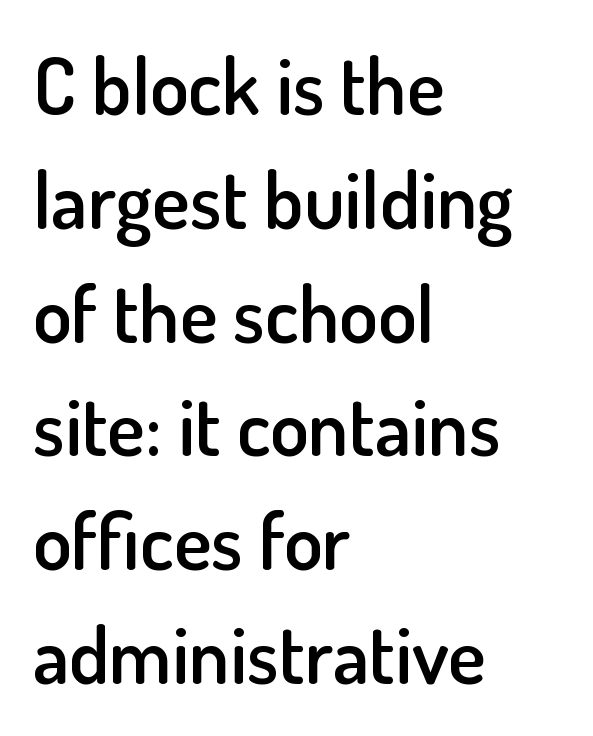
The image shows 79 px semibold sans-serif type, upright; set left-aligned, normal line spacing (1.44x), normal letter spacing, not underlined; low stroke contrast and a small x-height.
